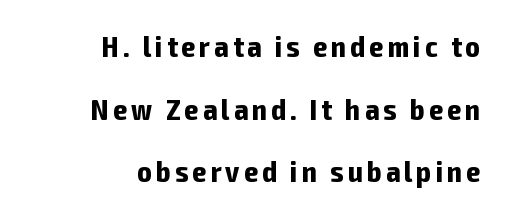
{"serif": "no", "italic": "no", "bold": "yes", "weight": "bold", "width": "condensed", "stroke_contrast": "low", "x_height": "medium", "monospaced": "no", "underline": "no", "align": "right", "line_spacing": "loose", "line_spacing_ratio": 2.09, "glyph_px": 30}
